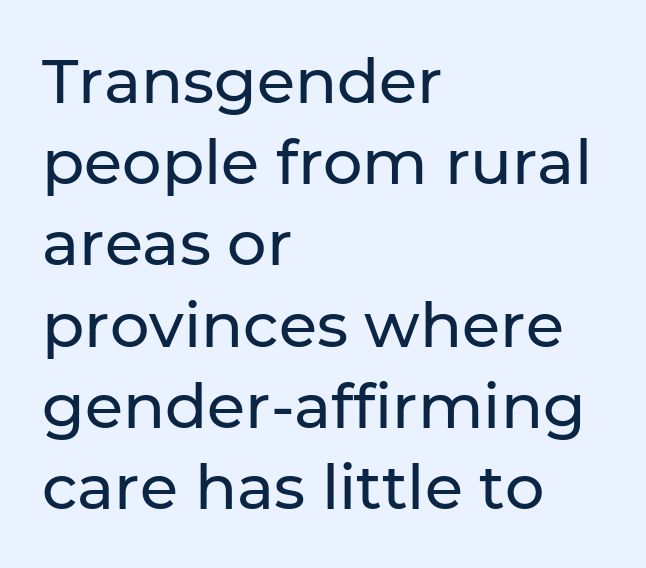
{"serif": "no", "italic": "no", "width": "normal", "stroke_contrast": "low", "x_height": "medium", "monospaced": "no", "underline": "no", "align": "left", "line_spacing": "normal", "line_spacing_ratio": 1.31, "letter_spacing": "normal", "letter_spacing_em": 0.0, "glyph_px": 62}
